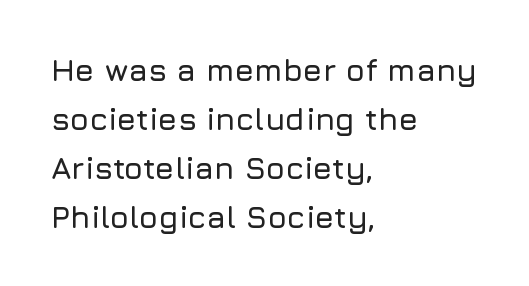
Q: Is the text italic (slanted)? A: No, it is upright.
Q: Is the typeface a serif or a sans-serif typeface? A: Sans-serif.
Q: Is the text underlined? A: No.
Q: How is the paragraph aligned? A: Left-aligned.
Q: Is the spacing between letters normal or unusually wide? A: Normal.
Q: Is the spacing between lines tight, normal or loose? A: Normal.
Q: Width (condensed, normal, or wide)? A: Normal.
Q: Stroke contrast? A: Low.
Q: x-height? A: Medium.
Q: Monospaced? A: No.
